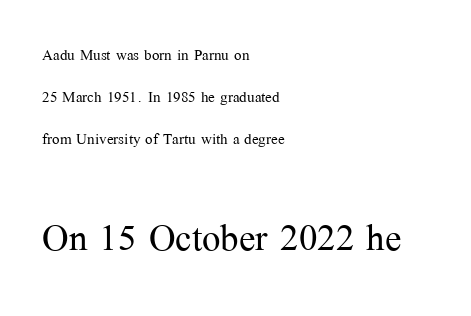
{"serif": "yes", "italic": "no", "bold": "no", "weight": "light", "width": "normal", "stroke_contrast": "medium", "x_height": "medium", "monospaced": "no", "underline": "no", "align": "left", "line_spacing": "loose", "line_spacing_ratio": 2.1, "letter_spacing": "normal", "letter_spacing_em": 0.0, "larger_block": "second", "size_ratio": 2.45, "glyph_px": 49}
